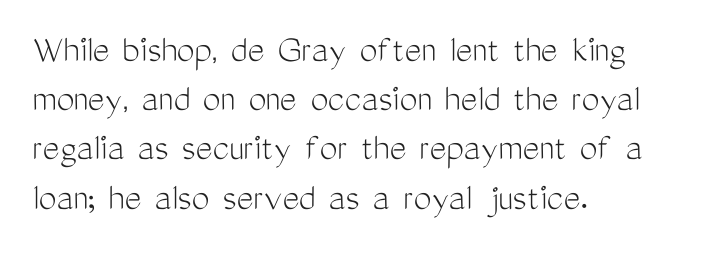
Q: Is the text bold? A: No.
Q: Is the text italic (slanted)? A: No, it is upright.
Q: Is the typeface a serif or a sans-serif typeface? A: Sans-serif.
Q: Is the text underlined? A: No.
Q: How is the paragraph aligned? A: Left-aligned.
Q: Is the spacing between letters normal or unusually wide? A: Normal.
Q: Width (condensed, normal, or wide)? A: Condensed.
Q: Stroke contrast? A: Medium.
Q: x-height? A: Medium.
Q: Monospaced? A: No.
